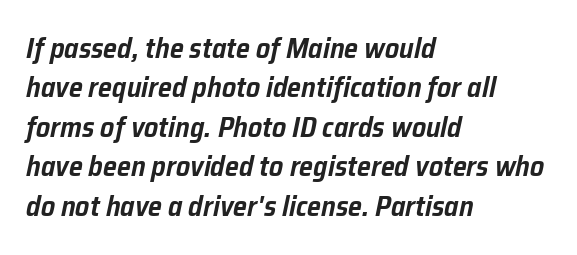
Only glyphs here, with clear space below each row. Is the letter spacing exaggerated? No — it looks like the ordinary default. The rendering uses natural spacing where letterforms have individual widths. Posture: slanted. The block of text has a typical density, with ordinary space between rows.
